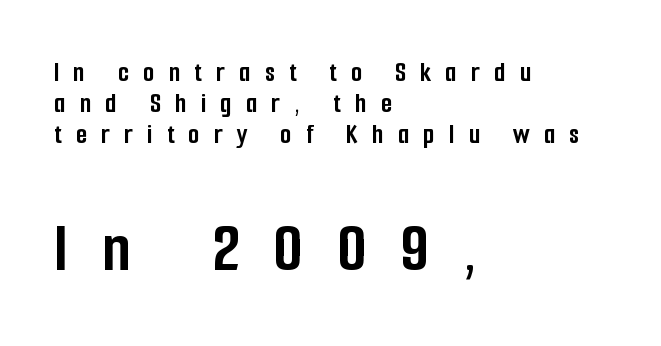
Does the type have serifs? No, each stem ends abruptly. The characters look thick and weighty, a clear bold. Character widths vary here, with narrow letters taking less room than wide ones. The specimen reads as upright at a glance. The later block is typeset at a bigger size than the earlier block.
